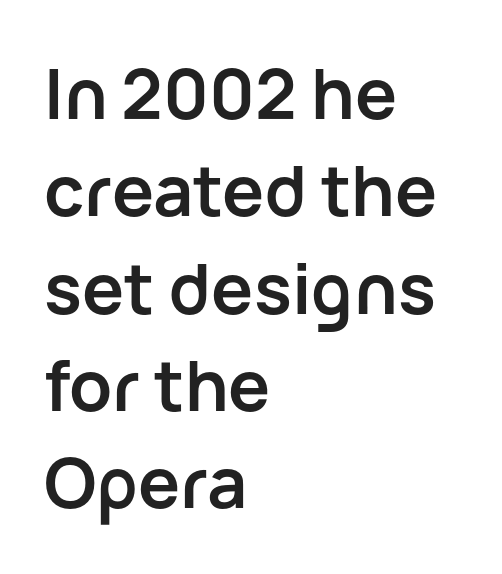
Q: Is the text bold? A: Yes.
Q: Is the text italic (slanted)? A: No, it is upright.
Q: Is the typeface a serif or a sans-serif typeface? A: Sans-serif.
Q: Is the text underlined? A: No.
Q: How is the paragraph aligned? A: Left-aligned.
Q: Is the spacing between letters normal or unusually wide? A: Normal.
Q: Is the spacing between lines tight, normal or loose? A: Normal.
Q: Width (condensed, normal, or wide)? A: Normal.
Q: Stroke contrast? A: Low.
Q: x-height? A: Medium.
Q: Monospaced? A: No.
